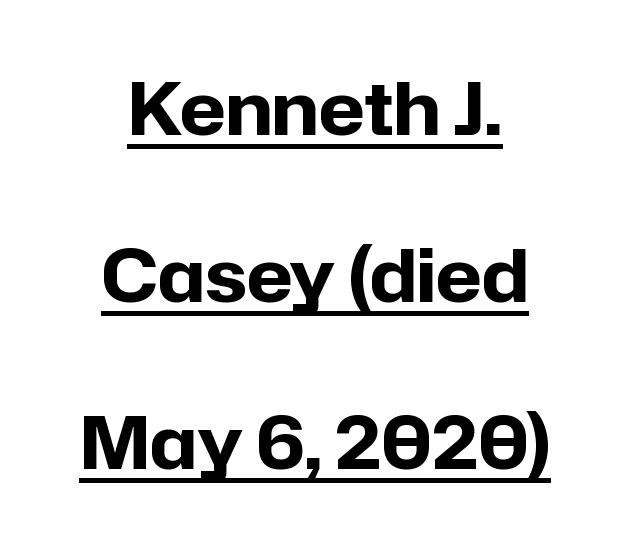
{"serif": "no", "italic": "no", "bold": "yes", "weight": "bold", "width": "normal", "stroke_contrast": "low", "x_height": "medium", "monospaced": "no", "underline": "yes", "align": "center", "line_spacing": "loose", "line_spacing_ratio": 2.29, "letter_spacing": "normal", "letter_spacing_em": 0.0, "glyph_px": 73}
